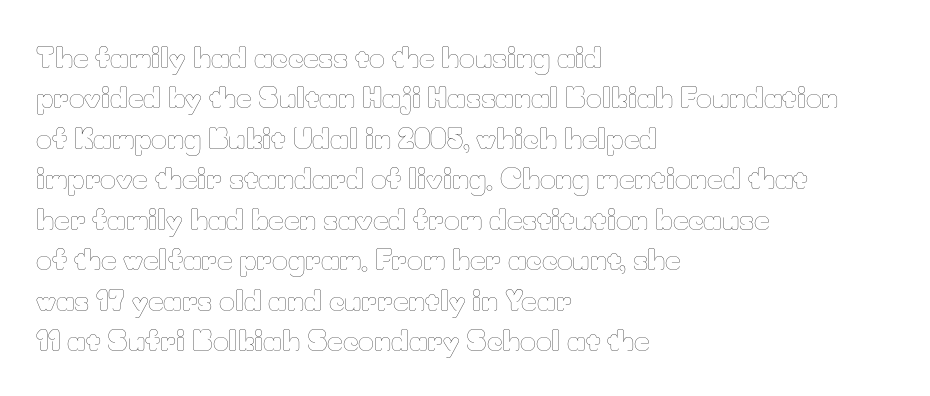
Q: Is the text bold? A: No.
Q: Is the text italic (slanted)? A: No, it is upright.
Q: Is the text underlined? A: No.
Q: How is the paragraph aligned? A: Left-aligned.
Q: Is the spacing between letters normal or unusually wide? A: Normal.
Q: Is the spacing between lines tight, normal or loose? A: Normal.
